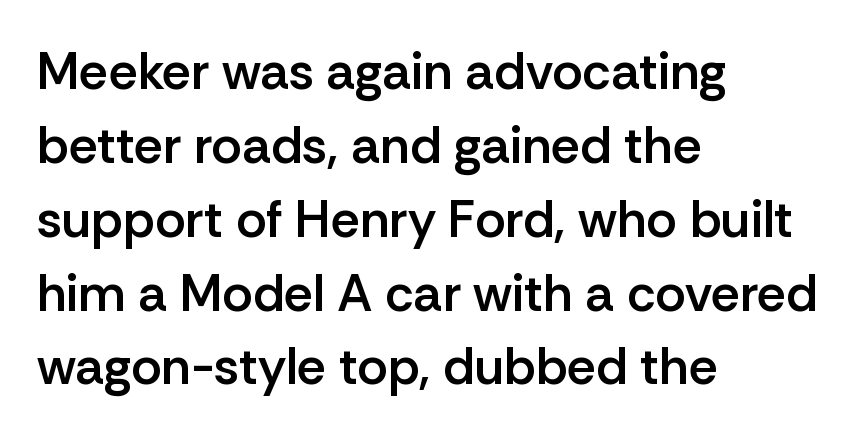
The image shows 52 px semibold sans-serif type, upright; set left-aligned, normal line spacing (1.42x), normal letter spacing, not underlined; low stroke contrast and a medium x-height.
